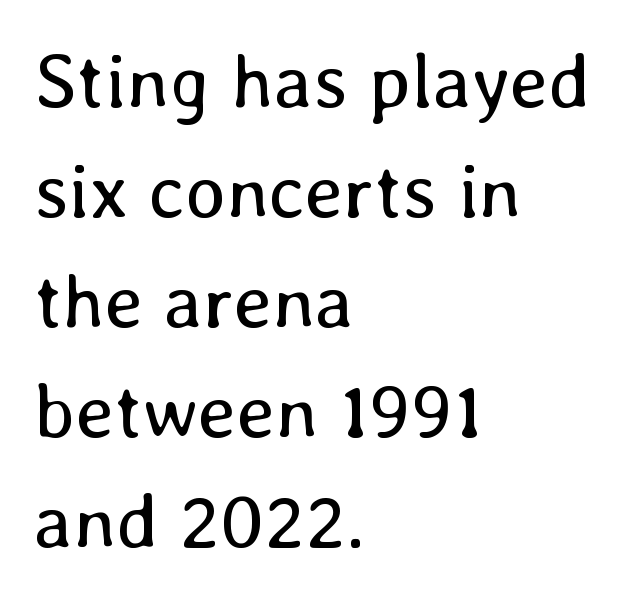
{"italic": "no", "bold": "no", "weight": "regular", "width": "normal", "stroke_contrast": "low", "x_height": "medium", "monospaced": "no", "underline": "no", "align": "left", "line_spacing": "normal", "line_spacing_ratio": 1.43, "letter_spacing": "normal", "letter_spacing_em": 0.0, "glyph_px": 77}
